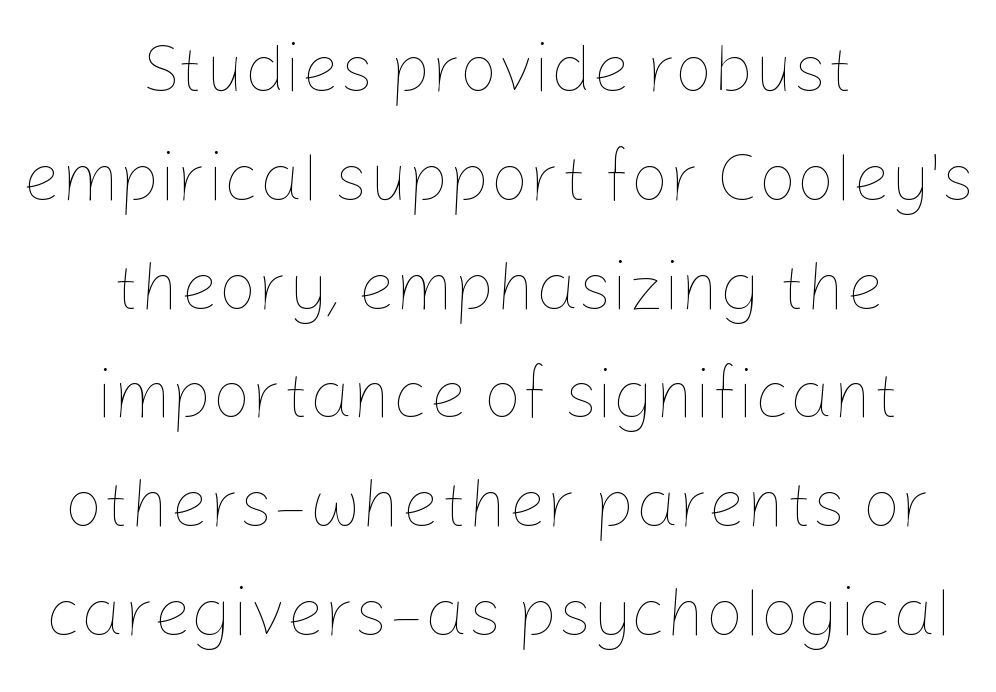
The image shows 68 px thin type, upright; set centered, normal line spacing (1.6x), normal letter spacing, not underlined; low stroke contrast and a medium x-height.
